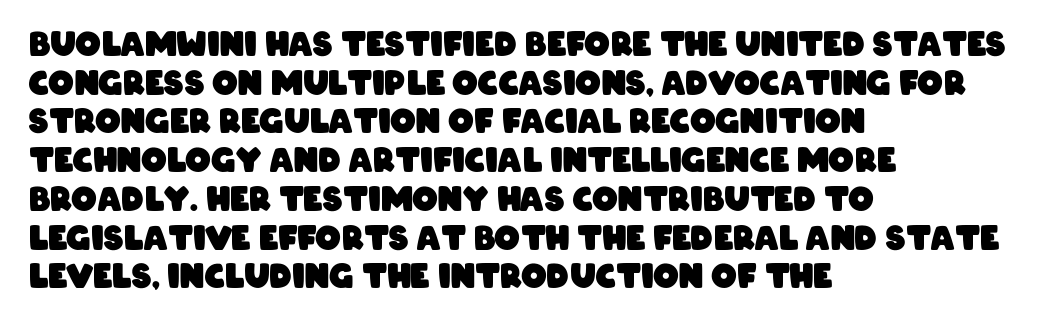
Emphasis by weight is at full strength: bold. Is the letter spacing exaggerated? No — it looks like the ordinary default. Is this a fixed-width face? No — the glyphs have proportional, varying widths. Caption: multi-line text, flush left, ragged right.
